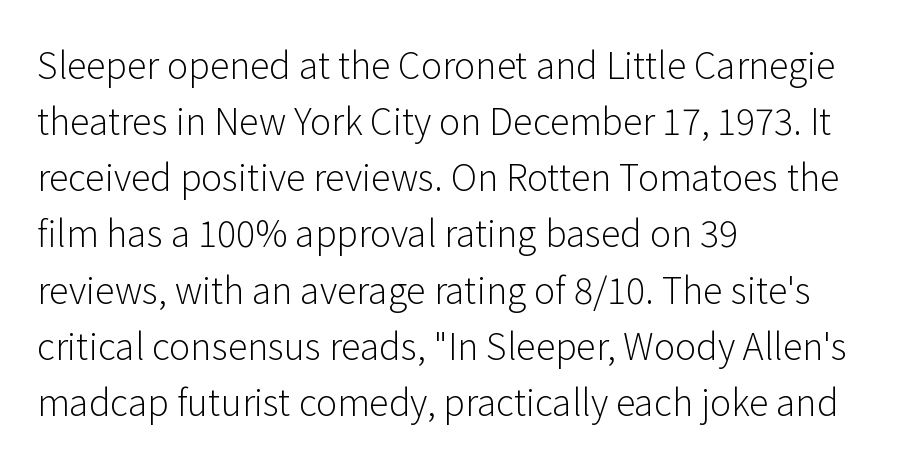
{"serif": "no", "italic": "no", "bold": "no", "weight": "light", "width": "normal", "stroke_contrast": "low", "x_height": "medium", "monospaced": "no", "underline": "no", "align": "left", "line_spacing": "normal", "line_spacing_ratio": 1.56, "letter_spacing": "normal", "letter_spacing_em": 0.0, "glyph_px": 36}
